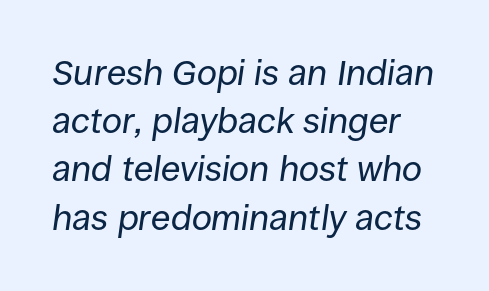
Q: Is the text bold? A: No.
Q: Is the text italic (slanted)? A: Yes, it leans right by about 8 degrees.
Q: Is the text underlined? A: No.
Q: Is the spacing between letters normal or unusually wide? A: Normal.
Q: Is the spacing between lines tight, normal or loose? A: Normal.
Q: Width (condensed, normal, or wide)? A: Normal.
Q: Stroke contrast? A: Low.
Q: x-height? A: Large.
Q: Monospaced? A: No.
